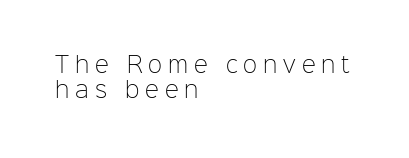
The tracking jumps out immediately: characters are airy and widely separated. This sample is left-justified, so line endings fall wherever the words run out. The axis of the letterforms is exactly vertical. Weight: in the light-to-regular range. Nobody drew a line under any word here.
